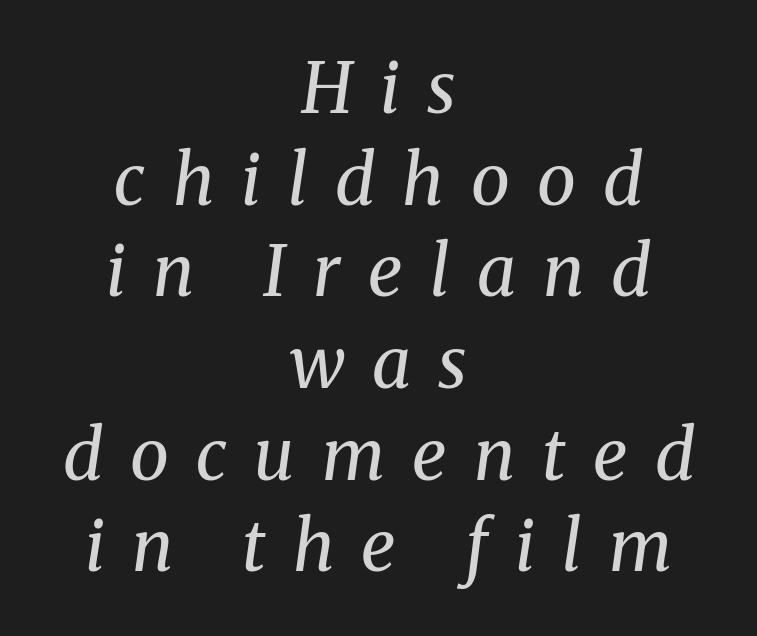
The image shows 70 px regular-weight serif type, italic (leaning right); set centered, normal line spacing (1.31x), unusually wide letter spacing (+0.39 em), not underlined; medium stroke contrast and a medium x-height.
